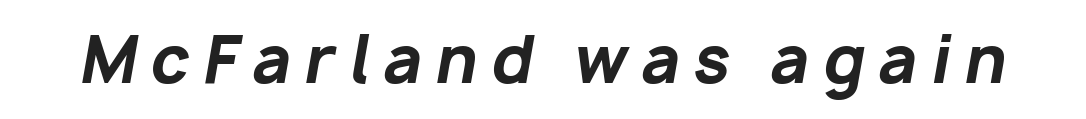
Q: Is the text bold? A: Yes.
Q: Is the text italic (slanted)? A: Yes, it leans right by about 10 degrees.
Q: Is the text underlined? A: No.
Q: Is the spacing between letters normal or unusually wide? A: Unusually wide.
Q: Width (condensed, normal, or wide)? A: Normal.
Q: Stroke contrast? A: Low.
Q: x-height? A: Medium.
Q: Monospaced? A: No.
